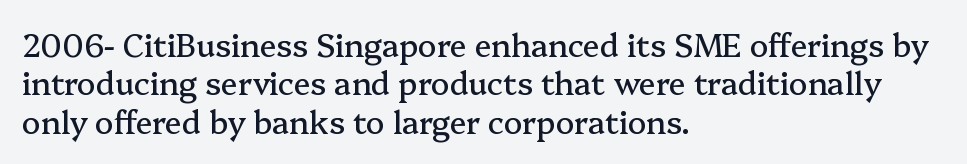
Q: Is the text italic (slanted)? A: No, it is upright.
Q: Is the typeface a serif or a sans-serif typeface? A: Serif.
Q: Is the text underlined? A: No.
Q: How is the paragraph aligned? A: Left-aligned.
Q: Is the spacing between letters normal or unusually wide? A: Normal.
Q: Width (condensed, normal, or wide)? A: Normal.
Q: Stroke contrast? A: Medium.
Q: x-height? A: Medium.
Q: Monospaced? A: No.
